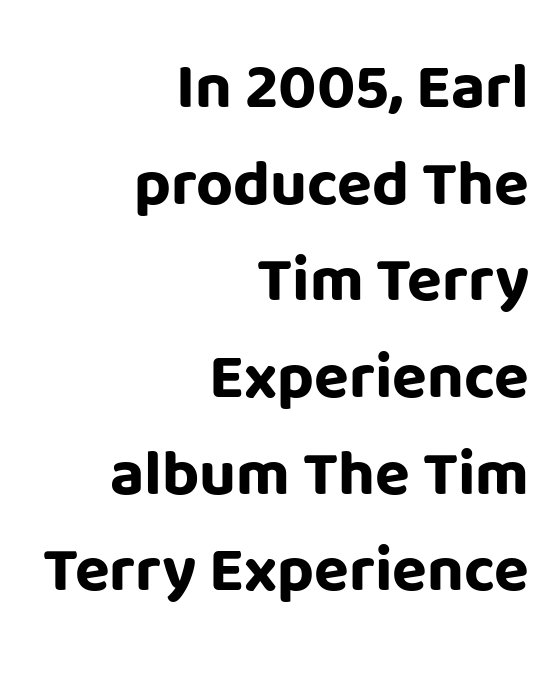
Q: Is the text bold? A: Yes.
Q: Is the text italic (slanted)? A: No, it is upright.
Q: Is the typeface a serif or a sans-serif typeface? A: Sans-serif.
Q: Is the text underlined? A: No.
Q: How is the paragraph aligned? A: Right-aligned.
Q: Is the spacing between letters normal or unusually wide? A: Normal.
Q: Is the spacing between lines tight, normal or loose? A: Normal.
Q: Width (condensed, normal, or wide)? A: Normal.
Q: Stroke contrast? A: Low.
Q: x-height? A: Large.
Q: Monospaced? A: No.
